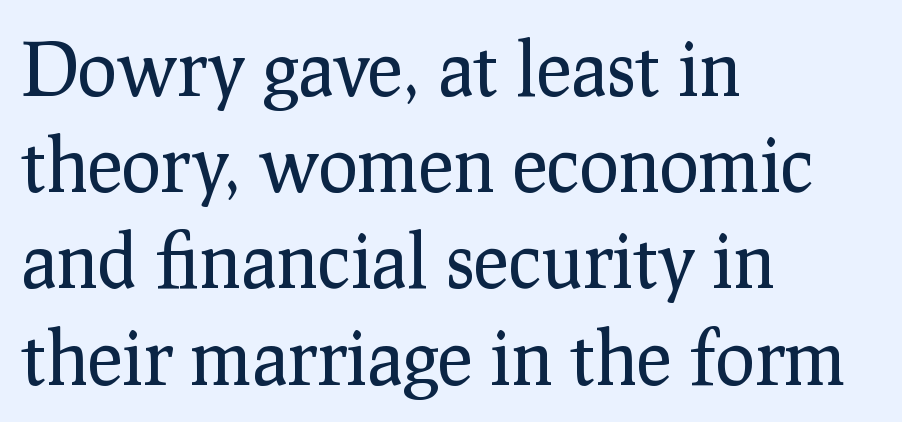
The image shows 74 px regular-weight serif type, upright; set left-aligned, normal line spacing (1.3x), normal letter spacing, not underlined; low stroke contrast and a medium x-height.
